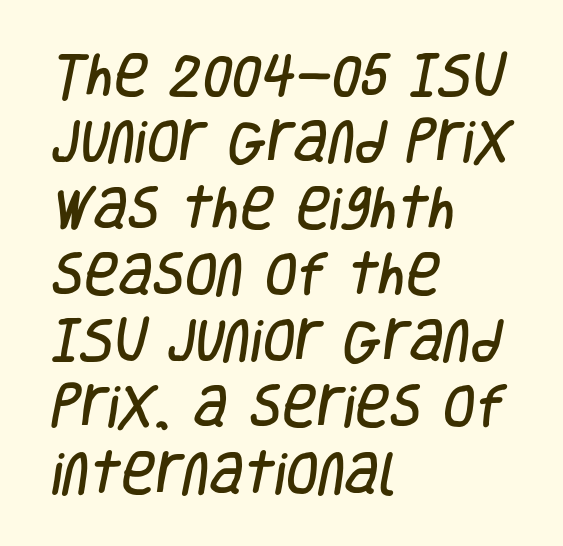
{"serif": "no", "width": "condensed", "stroke_contrast": "low", "x_height": "large", "monospaced": "no", "underline": "no", "align": "left", "line_spacing": "normal", "line_spacing_ratio": 1.41, "letter_spacing": "normal", "letter_spacing_em": 0.0, "glyph_px": 47}
